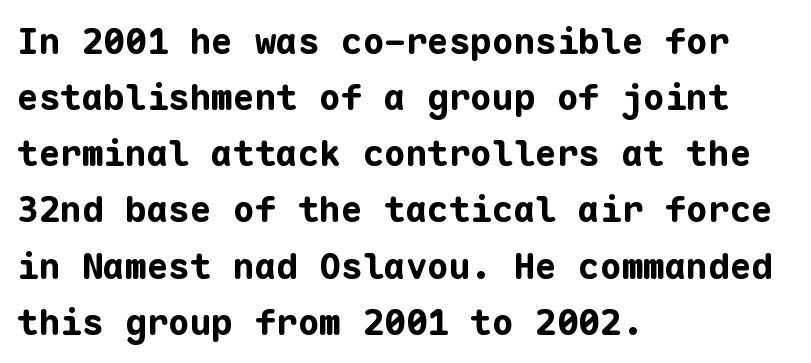
Q: Is the text bold? A: Yes.
Q: Is the text italic (slanted)? A: No, it is upright.
Q: Is the typeface a serif or a sans-serif typeface? A: Sans-serif.
Q: Is the text underlined? A: No.
Q: How is the paragraph aligned? A: Left-aligned.
Q: Is the spacing between letters normal or unusually wide? A: Normal.
Q: Is the spacing between lines tight, normal or loose? A: Normal.
Q: Width (condensed, normal, or wide)? A: Normal.
Q: Stroke contrast? A: Low.
Q: x-height? A: Medium.
Q: Monospaced? A: Yes.
